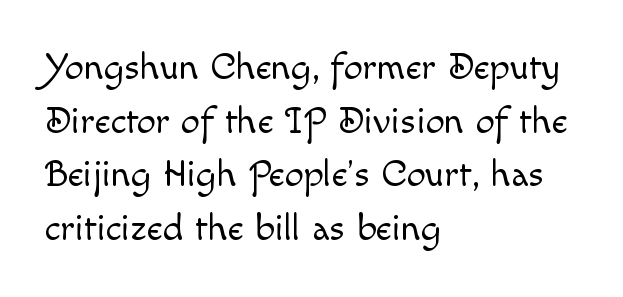
In CSS terms this would be text-align: left. Counters stay open thanks to moderate or lighter strokes. No word sits above an underline. A typesetter would call this proportional, since set widths differ per character. Observe the ordinary spacing: letters are neighbours, not strangers.
